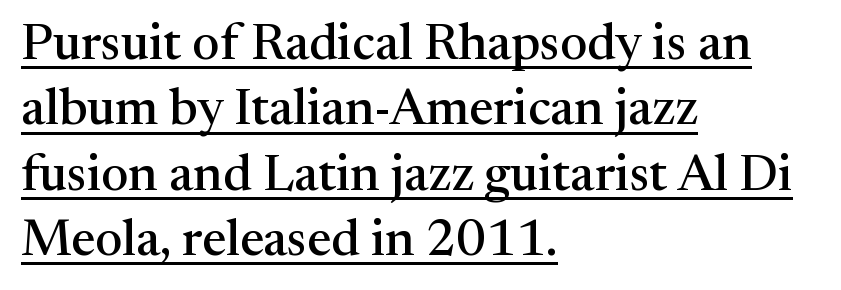
Are there feet on the stems? There are — it's a serif. A typesetter would call this proportional, since set widths differ per character. The letterforms sit shoulder to shoulder at normal distance. Notice how the passage keeps a crisp vertical edge on the left only.
